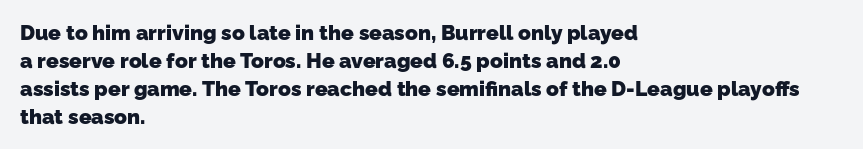
The image shows 21 px bold type; set left-aligned, normal line spacing (1.33x), normal letter spacing, not underlined.
